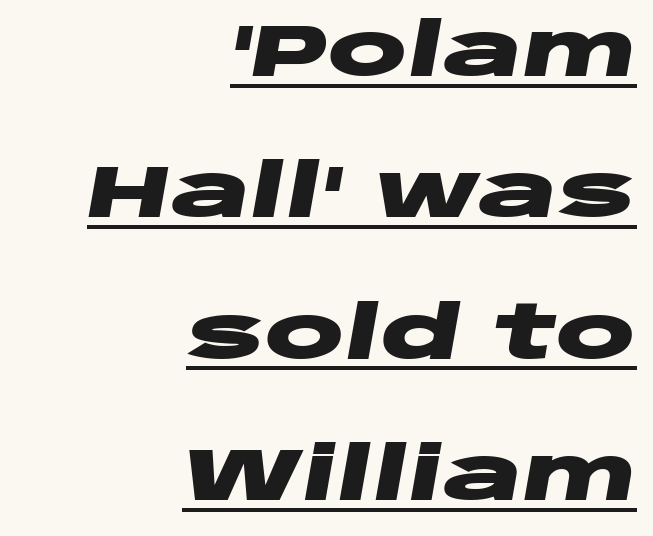
Q: Is the text bold? A: Yes.
Q: Is the text italic (slanted)? A: Yes, it leans right by about 10 degrees.
Q: Is the text underlined? A: Yes.
Q: How is the paragraph aligned? A: Right-aligned.
Q: Is the spacing between letters normal or unusually wide? A: Normal.
Q: Is the spacing between lines tight, normal or loose? A: Loose.
Q: Width (condensed, normal, or wide)? A: Wide.
Q: Stroke contrast? A: Low.
Q: x-height? A: Large.
Q: Monospaced? A: No.
